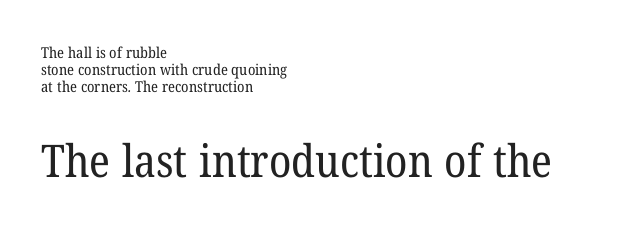
Varying glyph widths throughout — classic text-font behaviour. Vertical spacing — tight. A typesetter would label this face a serif. No extra tracking has been applied to these lines.
